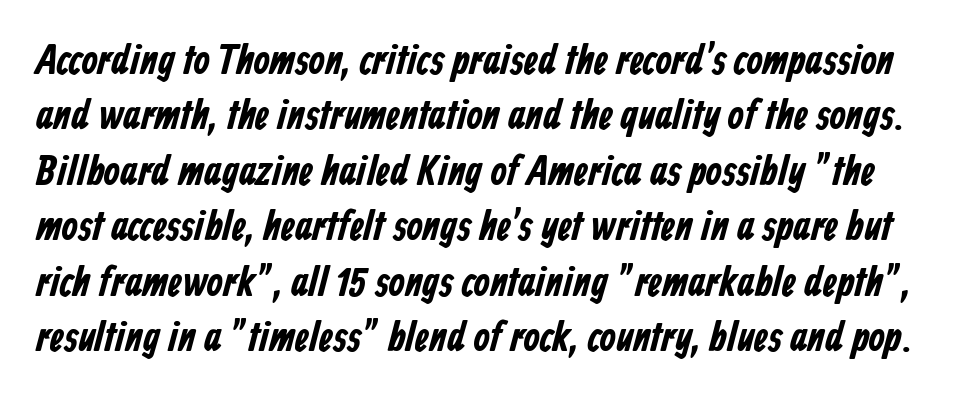
{"serif": "no", "bold": "yes", "weight": "bold", "width": "condensed", "stroke_contrast": "low", "x_height": "medium", "monospaced": "no", "underline": "no", "line_spacing": "normal", "line_spacing_ratio": 1.32, "letter_spacing": "normal", "letter_spacing_em": 0.0, "glyph_px": 42}
